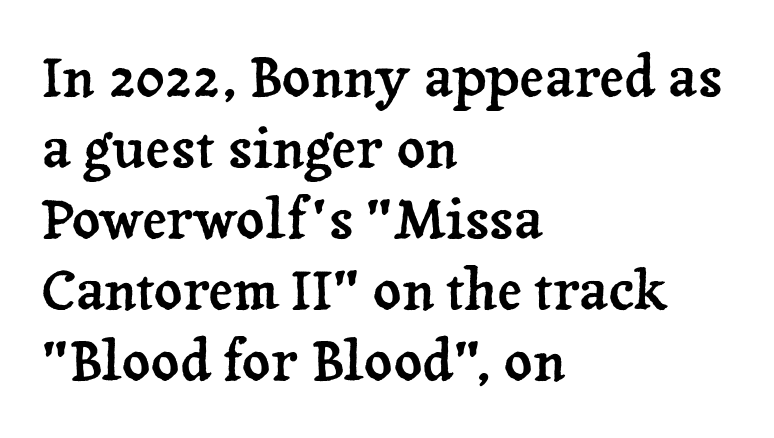
Q: Is the text italic (slanted)? A: No, it is upright.
Q: Is the typeface a serif or a sans-serif typeface? A: Serif.
Q: Is the text underlined? A: No.
Q: How is the paragraph aligned? A: Left-aligned.
Q: Is the spacing between letters normal or unusually wide? A: Normal.
Q: Is the spacing between lines tight, normal or loose? A: Normal.
Q: Width (condensed, normal, or wide)? A: Normal.
Q: Stroke contrast? A: Low.
Q: x-height? A: Medium.
Q: Monospaced? A: No.
